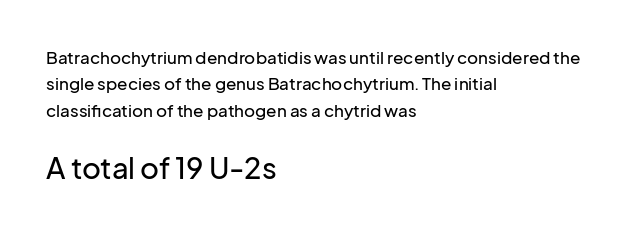
The image shows 29 px sans-serif type, upright; set left-aligned, normal line spacing (1.55x), normal letter spacing, not underlined; the second (bottom) block is 1.71x larger; low stroke contrast and a medium x-height.
